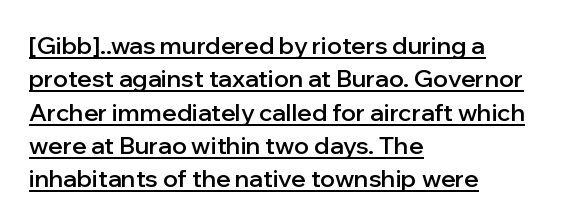
Rendered with straight, roman letterforms. Which margin do the lines hug? The left one — the right edge is uneven. Typesetter's note: demi weight, one step under bold. The leading is moderate, giving the passage an even texture. Honestly, the letter spacing is just normal — you wouldn't notice it.
